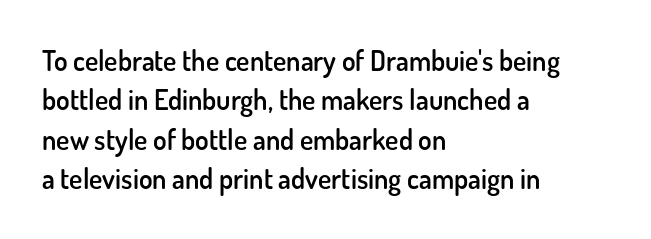
The image shows 28 px semibold sans-serif type, upright; set left-aligned, normal line spacing (1.41x), normal letter spacing, not underlined; low stroke contrast and a small x-height.
